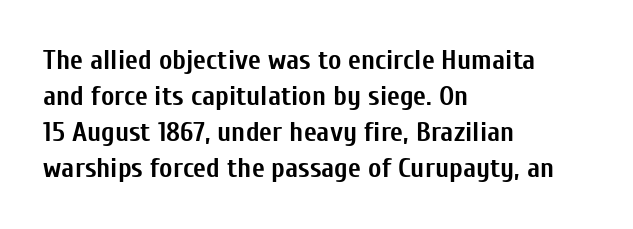
{"serif": "no", "italic": "no", "bold": "yes", "weight": "semibold", "width": "condensed", "stroke_contrast": "low", "x_height": "medium", "monospaced": "no", "underline": "no", "align": "left", "line_spacing": "normal", "line_spacing_ratio": 1.29, "letter_spacing": "normal", "letter_spacing_em": 0.0, "glyph_px": 28}
